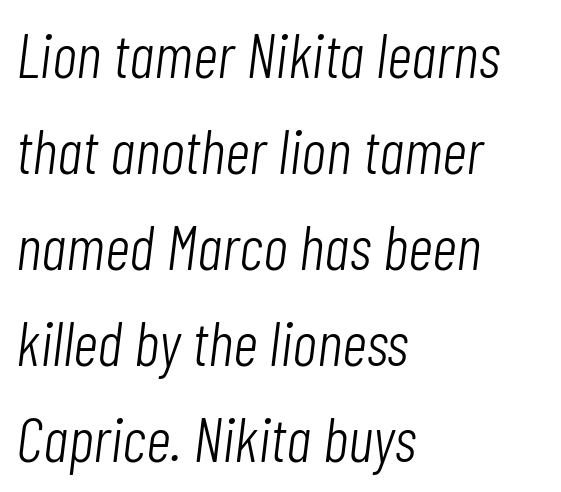
{"italic": "yes", "lean": "right", "slant_degrees": 7, "bold": "no", "weight": "light", "width": "condensed", "stroke_contrast": "low", "x_height": "medium", "monospaced": "no", "underline": "no", "align": "left", "line_spacing": "normal", "line_spacing_ratio": 1.55, "letter_spacing": "normal", "letter_spacing_em": 0.0, "glyph_px": 62}
